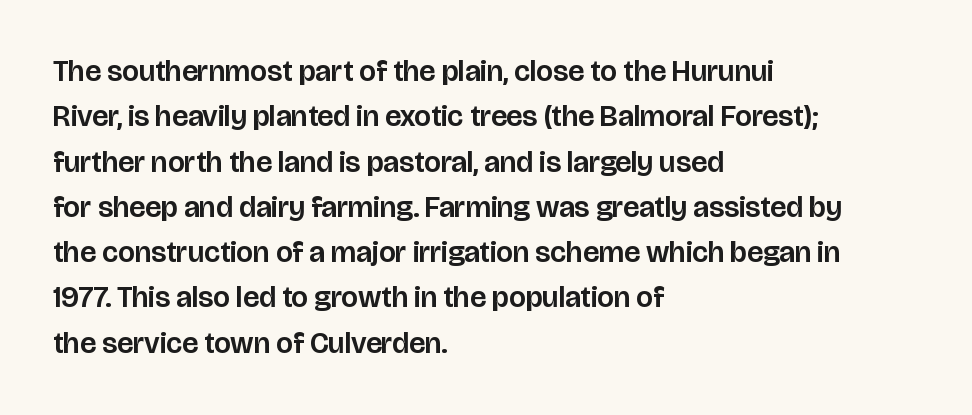
Q: Is the text italic (slanted)? A: No, it is upright.
Q: Is the typeface a serif or a sans-serif typeface? A: Sans-serif.
Q: Is the text underlined? A: No.
Q: How is the paragraph aligned? A: Left-aligned.
Q: Is the spacing between letters normal or unusually wide? A: Normal.
Q: Is the spacing between lines tight, normal or loose? A: Normal.
Q: Width (condensed, normal, or wide)? A: Normal.
Q: Stroke contrast? A: Low.
Q: x-height? A: Large.
Q: Monospaced? A: No.
